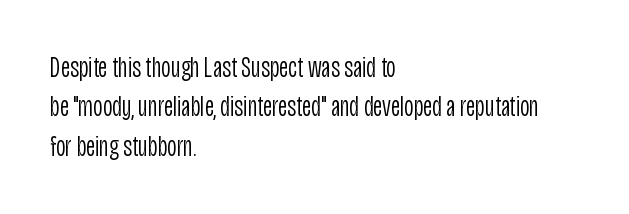
{"serif": "no", "italic": "no", "bold": "no", "weight": "light", "width": "condensed", "stroke_contrast": "low", "x_height": "large", "monospaced": "no", "underline": "no", "align": "left", "line_spacing": "normal", "line_spacing_ratio": 1.36, "letter_spacing": "normal", "letter_spacing_em": 0.0, "glyph_px": 29}
